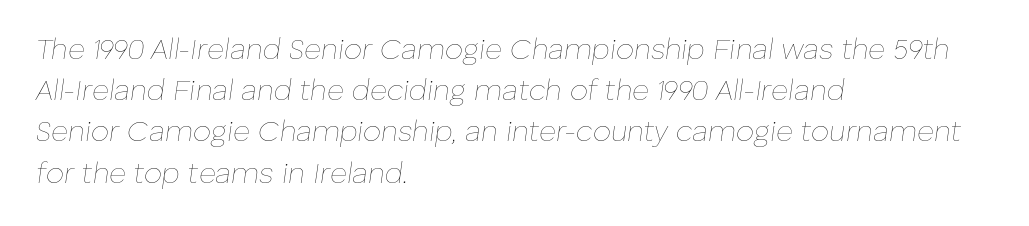
The image shows 29 px thin type, italic (leaning right); set left-aligned, normal line spacing (1.42x), normal letter spacing, not underlined; low stroke contrast and a medium x-height.
